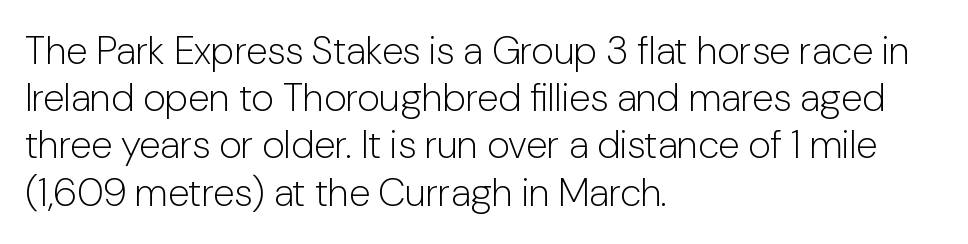
Quick note: not italic, upright. The text block is weighted toward the left margin, trailing off unevenly rightward. Compared with a typical body face, this is equally light or lighter still. There is no visible air inserted between adjacent glyphs. Letterform terminals end flat and unadorned throughout the passage. Underlining? Definitely not there.
